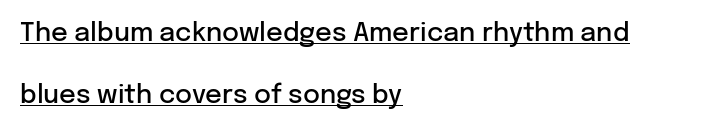
{"italic": "no", "bold": "semi", "underline": "yes", "align": "left", "line_spacing": "loose", "line_spacing_ratio": 2.39, "letter_spacing": "normal", "letter_spacing_em": 0.0, "glyph_px": 26}
